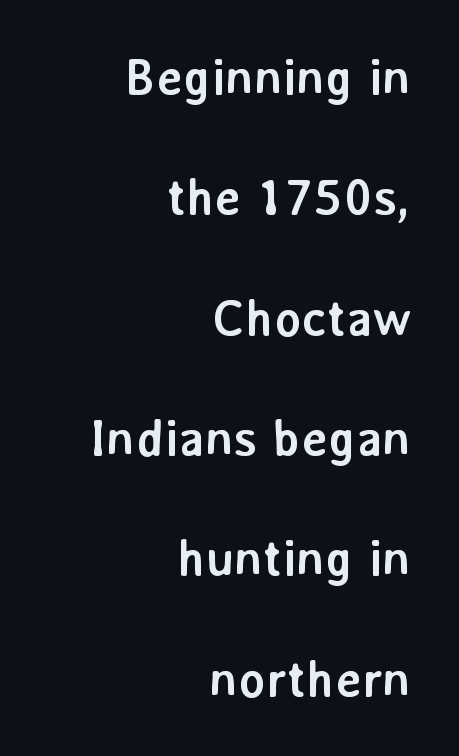
Is this a fixed-width face? No — the glyphs have proportional, varying widths. Note: no serifs on the glyphs. The passage shown is emphatically bold. Here the glyphs are tracked normally, forming tight word shapes. Any mark beneath the type? The region is blank. How would I describe the line gaps? Wide and relaxed.
